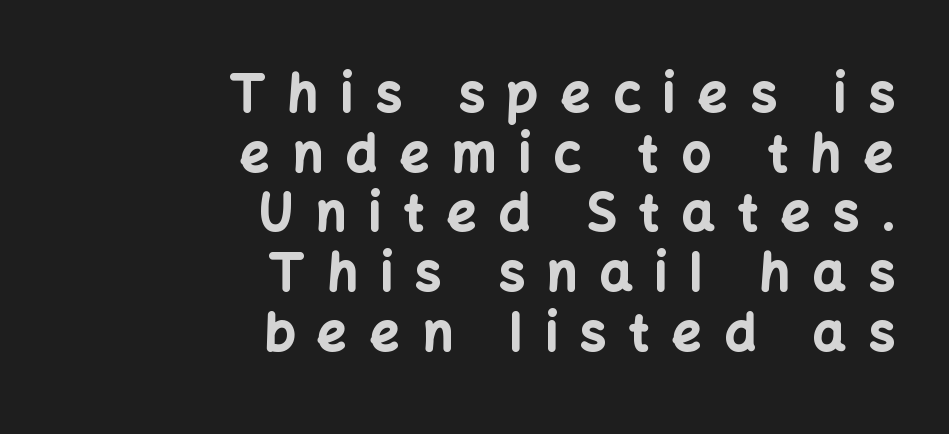
The image shows 51 px bold sans-serif type, upright; set right-aligned, line spacing 1.17x, unusually wide letter spacing (+0.45 em), not underlined; low stroke contrast and a medium x-height.
